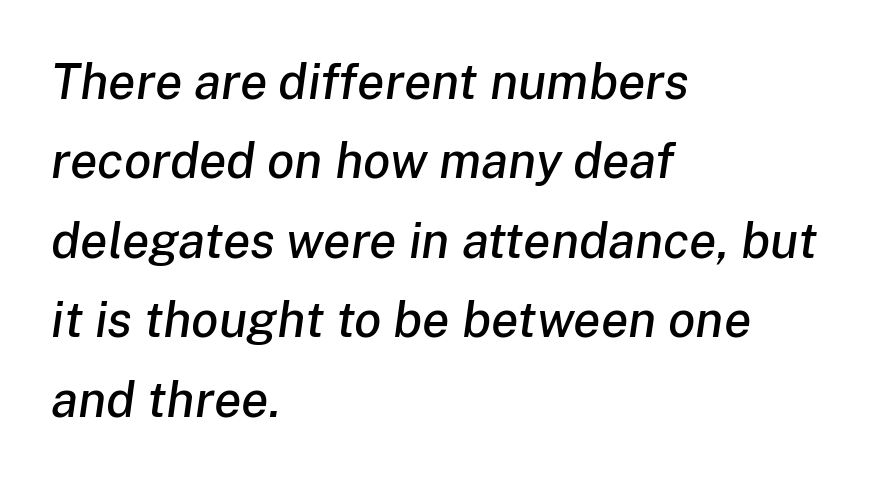
Characters are canted at an angle relative to the baseline's perpendicular. Evenly set lines give the paragraph a standard silhouette. The letters advance in unequal steps, a hallmark of proportional type. Tracking value appears to be zero — textbook default spacing. A classic flush-left, rag-right setting is used for this passage.
